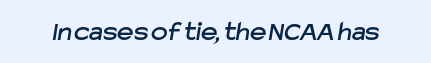
{"serif": "no", "width": "normal", "stroke_contrast": "low", "x_height": "medium", "monospaced": "no", "underline": "no", "letter_spacing": "normal", "letter_spacing_em": 0.0, "glyph_px": 28}
